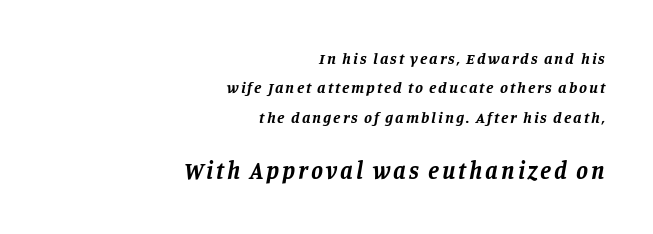
The image shows 24 px bold type, italic (leaning right); set right-aligned, line spacing 1.83x, not underlined; the second (bottom) block is 1.5x larger.
